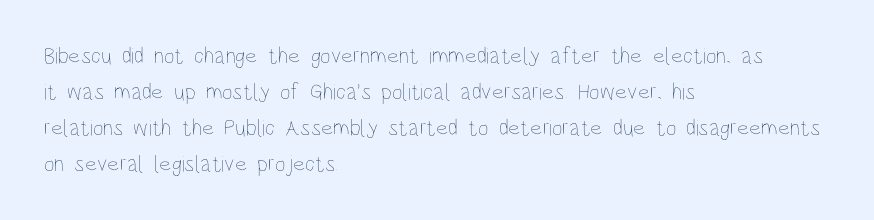
Q: Is the text bold? A: No.
Q: Is the text italic (slanted)? A: No, it is upright.
Q: Is the text underlined? A: No.
Q: How is the paragraph aligned? A: Left-aligned.
Q: Is the spacing between letters normal or unusually wide? A: Normal.
Q: Is the spacing between lines tight, normal or loose? A: Normal.
